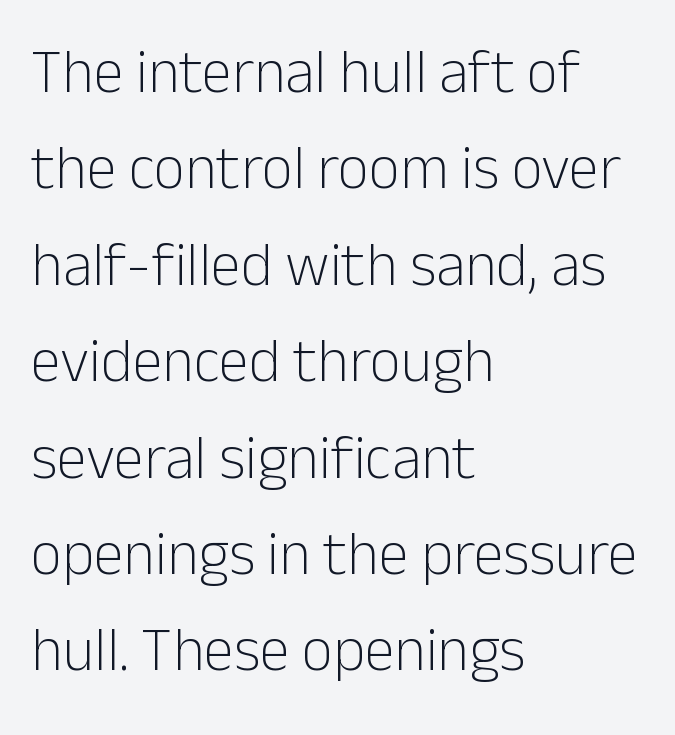
The image shows 61 px light sans-serif type, upright; set left-aligned, normal line spacing (1.58x), normal letter spacing, not underlined; low stroke contrast and a medium x-height.
